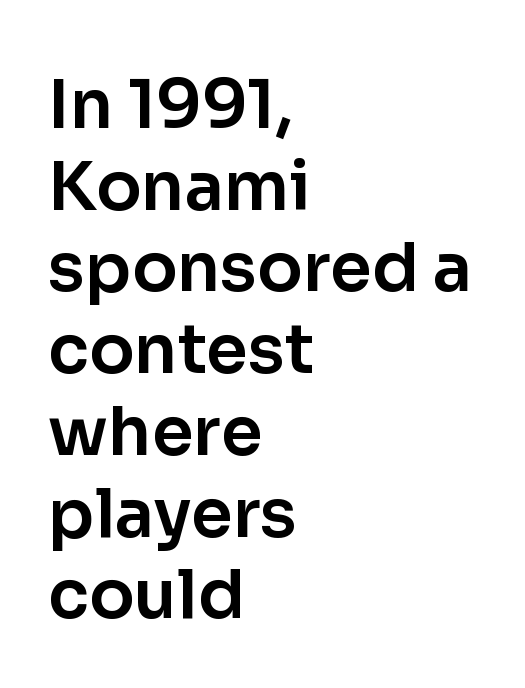
Each line starts at the same left margin while the right side varies. Short note: letters normally spaced. Vertical strokes here are truly vertical. Varying glyph widths throughout — classic text-font behaviour. Underline: absent.
